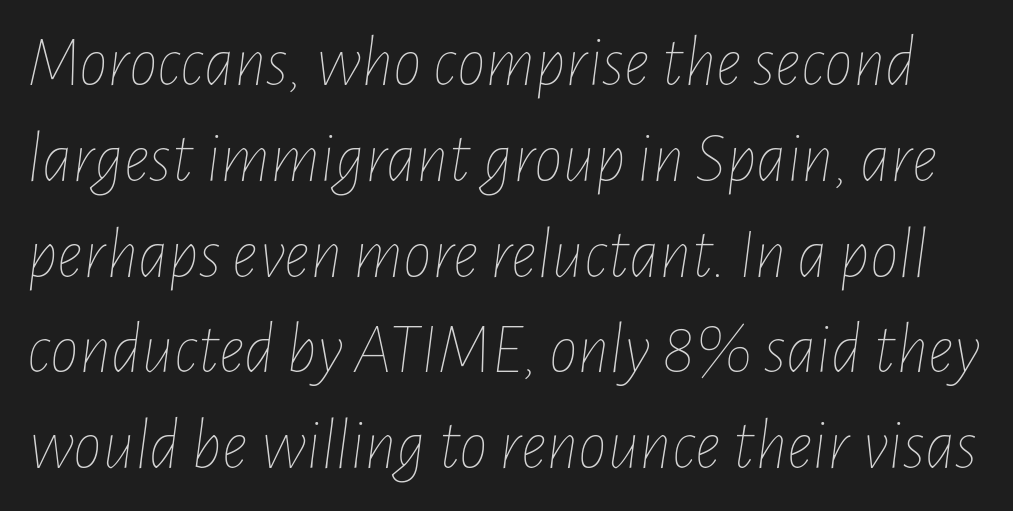
The image shows 72 px thin, condensed type, italic (leaning right); set normal line spacing (1.33x), normal letter spacing, not underlined; low stroke contrast and a medium x-height.
